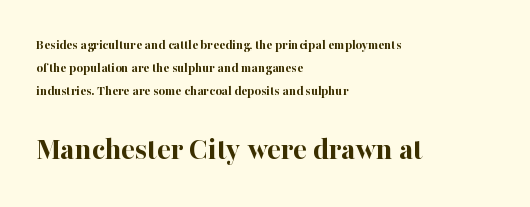
Q: Is the text bold? A: Yes.
Q: Is the text italic (slanted)? A: No, it is upright.
Q: Is the typeface a serif or a sans-serif typeface? A: Serif.
Q: Is the text underlined? A: No.
Q: How is the paragraph aligned? A: Left-aligned.
Q: Is the spacing between letters normal or unusually wide? A: Normal.
Q: Is the spacing between lines tight, normal or loose? A: Normal.
Q: Which block of text is set in a larger size, the first (top) or the second (bottom)? A: The second (bottom) one.
Q: Width (condensed, normal, or wide)? A: Normal.
Q: Stroke contrast? A: High.
Q: x-height? A: Medium.
Q: Monospaced? A: No.
